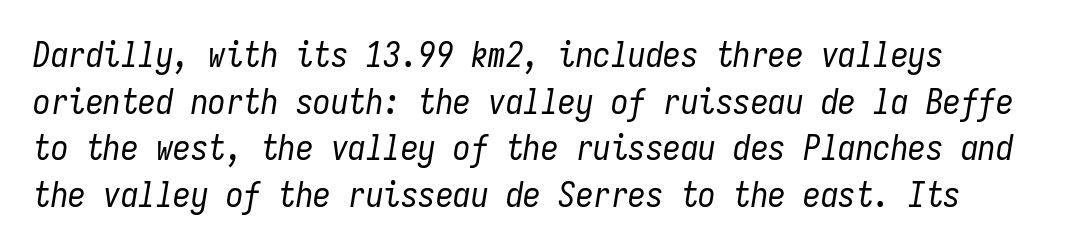
Q: Is the text bold? A: No.
Q: Is the text italic (slanted)? A: Yes, it leans right by about 9 degrees.
Q: Is the text underlined? A: No.
Q: Is the spacing between letters normal or unusually wide? A: Normal.
Q: Is the spacing between lines tight, normal or loose? A: Normal.
Q: Width (condensed, normal, or wide)? A: Condensed.
Q: Stroke contrast? A: Low.
Q: x-height? A: Medium.
Q: Monospaced? A: Yes.
